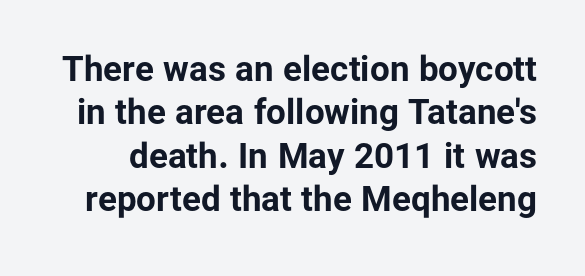
Q: Is the text bold? A: Yes.
Q: Is the text italic (slanted)? A: No, it is upright.
Q: Is the typeface a serif or a sans-serif typeface? A: Sans-serif.
Q: Is the text underlined? A: No.
Q: Is the spacing between letters normal or unusually wide? A: Normal.
Q: Width (condensed, normal, or wide)? A: Normal.
Q: Stroke contrast? A: Low.
Q: x-height? A: Medium.
Q: Monospaced? A: No.
